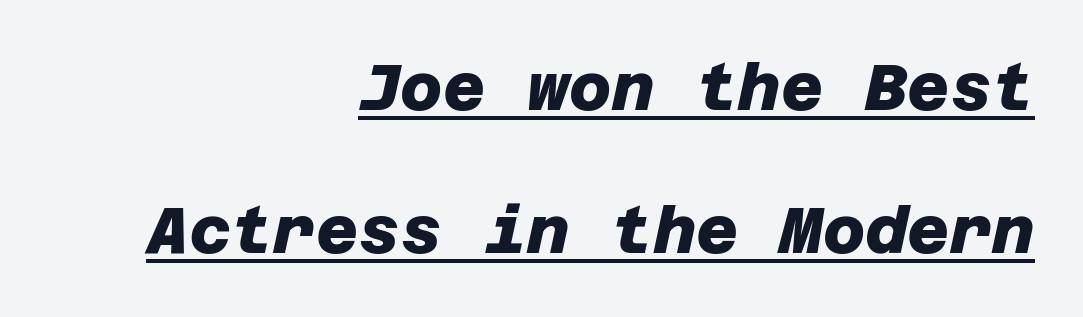
{"serif": "no", "bold": "yes", "weight": "heavy", "width": "normal", "stroke_contrast": "low", "x_height": "large", "underline": "yes", "align": "right", "line_spacing": "loose", "line_spacing_ratio": 2.2, "letter_spacing": "normal", "letter_spacing_em": 0.0, "glyph_px": 65}
